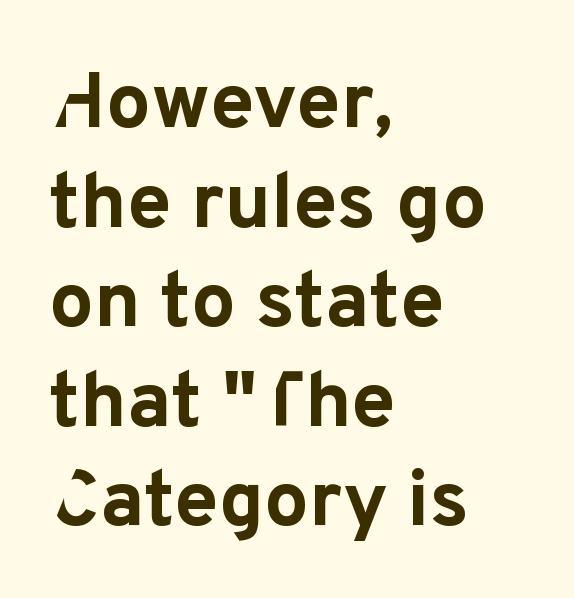
Typeset ragged right — the left edge is the straight one. Upright lettering throughout. Look at the stroke-to-counter ratio: heavy, a bold. This block has exactly the height ordinary leading produces. Classification — sans serif. This rendering leaves character spacing at its baseline value.
